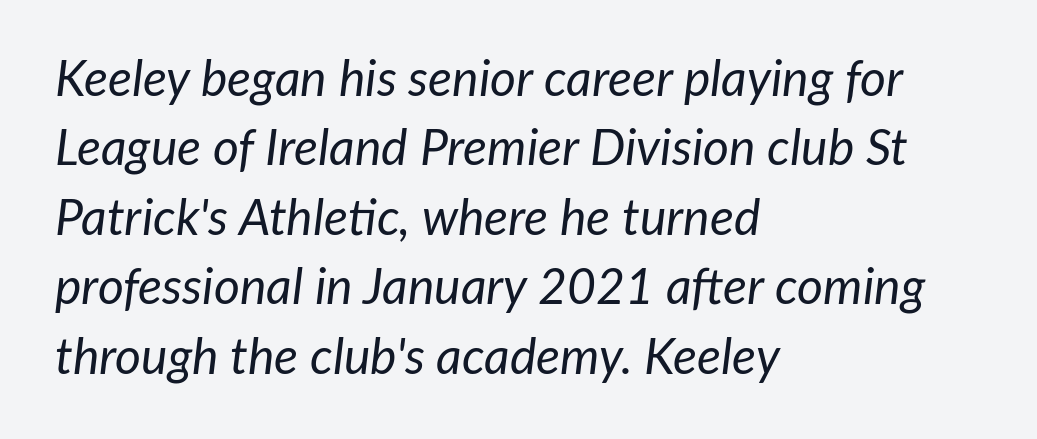
Characters follow at the spacing the type designer built in. Teacher's note: observe the even left margin — that is flush-left alignment. The string is rendered with underlining switched off. Style check: oblique. Bold? No — there's no thickening of the strokes.
